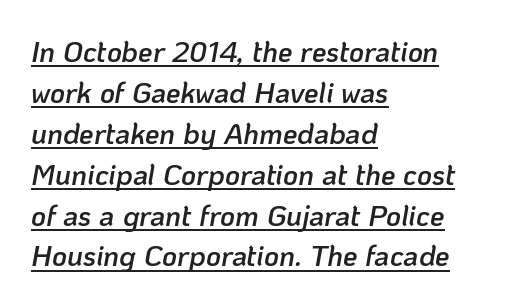
Character widths vary here, with narrow letters taking less room than wide ones. The tracking reads as untouched default to a designer's eye. Italic? Definitely — the glyphs are oblique. The line-height multiplier appears to be the usual default.
